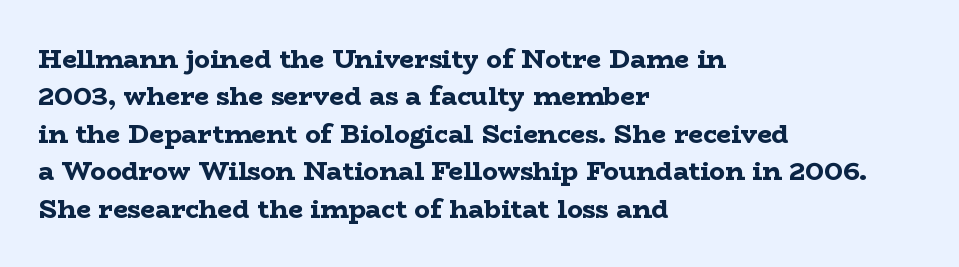
{"italic": "no", "bold": "yes", "underline": "no", "align": "left", "line_spacing": "normal", "line_spacing_ratio": 1.44, "letter_spacing": "normal", "letter_spacing_em": 0.0, "glyph_px": 26}
